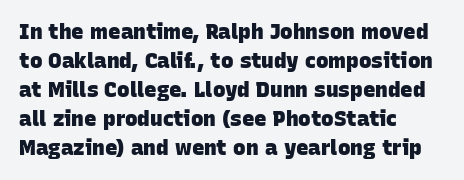
A clean baseline with only descenders dipping below it. The sample has been set heavy, in full bold. Evenly set lines give the paragraph a standard silhouette. This rendering leaves character spacing at its baseline value. Notice how the passage keeps a crisp vertical edge on the left only.
